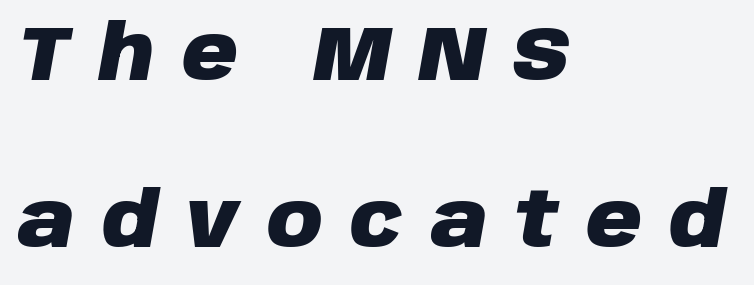
{"italic": "yes", "lean": "right", "slant_degrees": 10, "bold": "yes", "weight": "heavy", "width": "normal", "stroke_contrast": "low", "x_height": "large", "monospaced": "no", "underline": "no", "align": "left", "line_spacing": "loose", "line_spacing_ratio": 2.17, "letter_spacing": "wide", "letter_spacing_em": 0.36, "glyph_px": 77}
